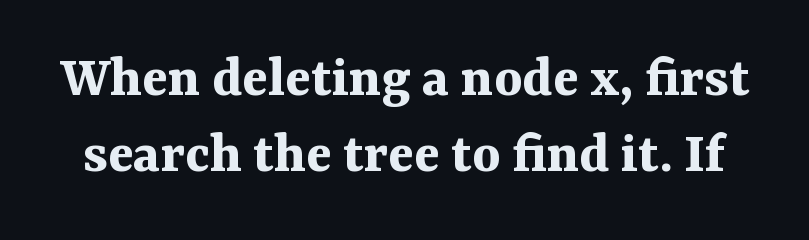
The image shows 60 px bold serif type, upright; set normal line spacing (1.27x), normal letter spacing, not underlined; medium stroke contrast and a medium x-height.
